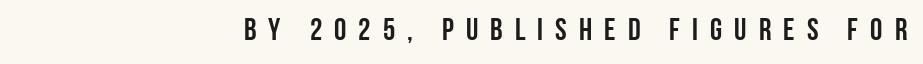
{"serif": "no", "italic": "no", "width": "condensed", "stroke_contrast": "low", "x_height": "large", "monospaced": "no", "underline": "no", "align": "right", "letter_spacing": "wide", "letter_spacing_em": 0.39, "glyph_px": 31}
